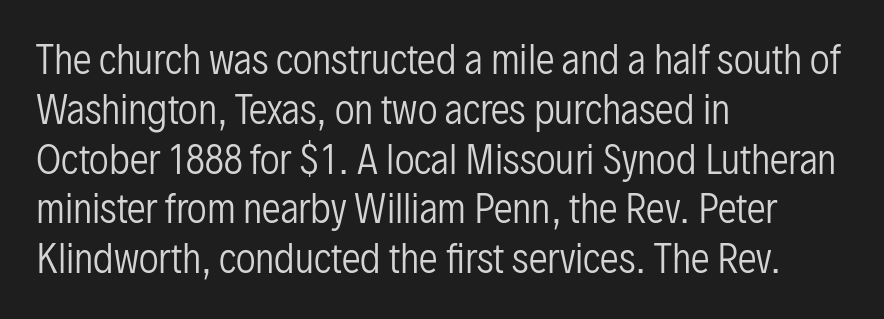
{"serif": "no", "italic": "no", "bold": "no", "weight": "regular", "width": "condensed", "stroke_contrast": "low", "x_height": "medium", "monospaced": "no", "underline": "no", "align": "left", "line_spacing": "normal", "line_spacing_ratio": 1.31, "letter_spacing": "normal", "letter_spacing_em": 0.0, "glyph_px": 38}
